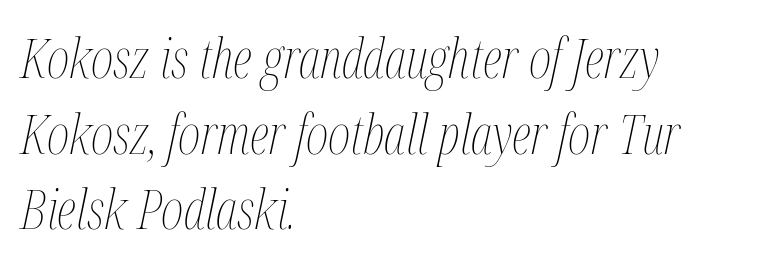
Honestly, the row spacing looks completely unremarkable. Is the block centered? No — it sits flush against the left margin. Letter spacing: default. The lettering tilts uniformly, giving the passage an italic look. Think of a printed novel: that variable character pitch is what you see here.
